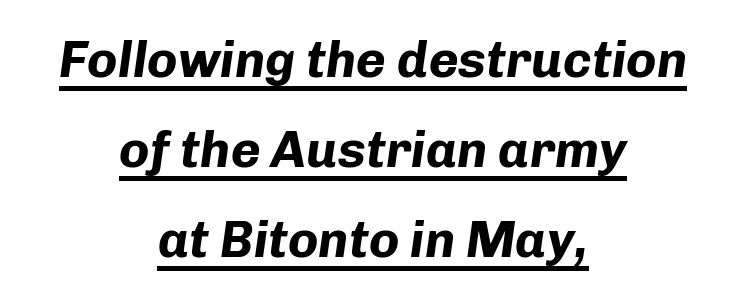
You could not count columns in this text — the font is proportionally spaced. The typesetter chose a symmetrical, centered arrangement here. It's the slanting kind of type. Typographic density is high because the face is bold. In terms of letterspacing, this is plain default setting.
